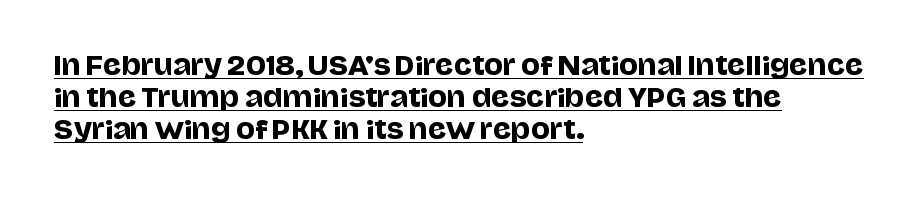
Q: Is the text italic (slanted)? A: No, it is upright.
Q: Is the text underlined? A: Yes.
Q: How is the paragraph aligned? A: Left-aligned.
Q: Is the spacing between letters normal or unusually wide? A: Normal.
Q: Is the spacing between lines tight, normal or loose? A: Normal.
